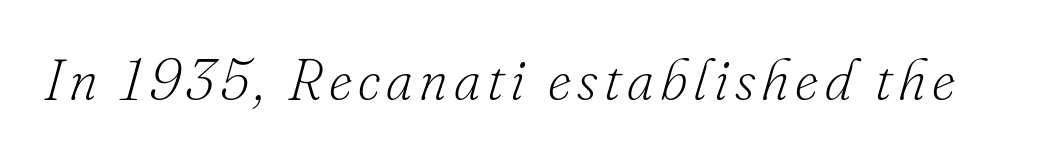
{"serif": "yes", "italic": "yes", "lean": "right", "slant_degrees": 16, "bold": "no", "weight": "light", "width": "normal", "stroke_contrast": "low", "x_height": "small", "monospaced": "no", "underline": "no", "glyph_px": 57}
